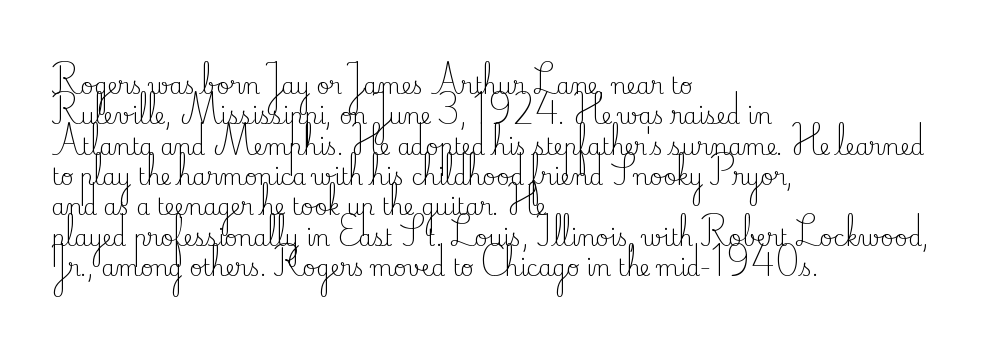
The image shows 22 px text type, upright; set left-aligned, normal line spacing (1.38x), normal letter spacing, not underlined.
